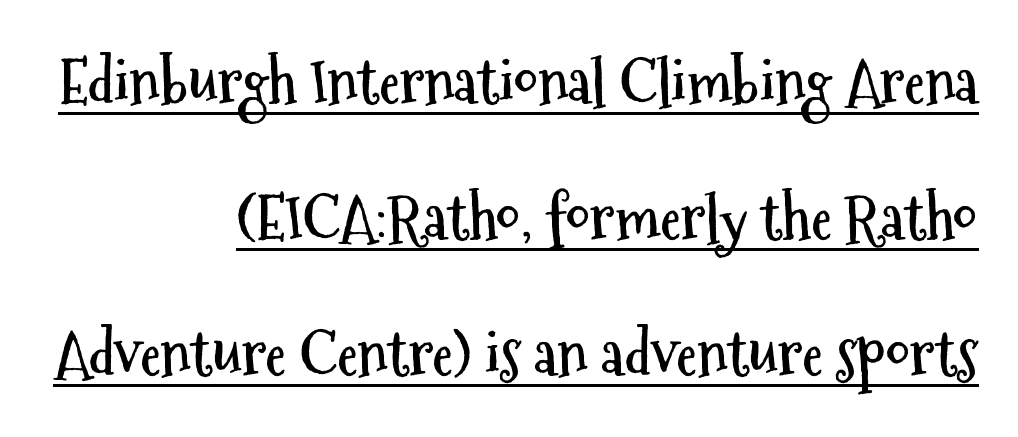
Alignment: flush right. In terms of weight, the rendering is a true, heavy bold. Ascenders rise straight up at ninety degrees. These characters rest on top of a visible drawn line. I'd call this a sans setting — the letters go barefoot.
